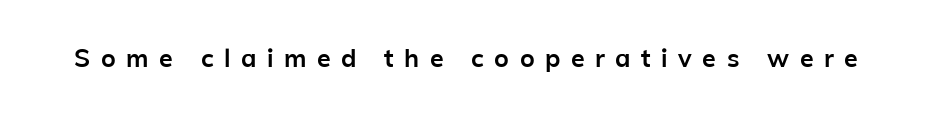
The letters stand straight up with perfectly vertical stems. Substantial extra tracking has been applied to these lines. Notice how thick the strokes are: this is what a full bold looks like. Just letters on the line, the space beneath them empty.
